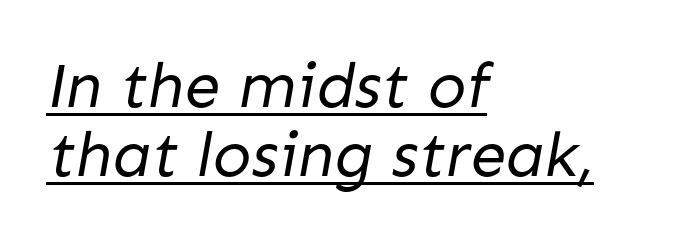
The face looks like a standard text weight, possibly lighter. Is there an underline? Yes — a line sits under the letters. Letterform terminals end flat and unadorned throughout the passage. The line texture is even and compact thanks to regular tracking. Note the varied advance widths — an 'i' is clearly narrower than an 'm'.
